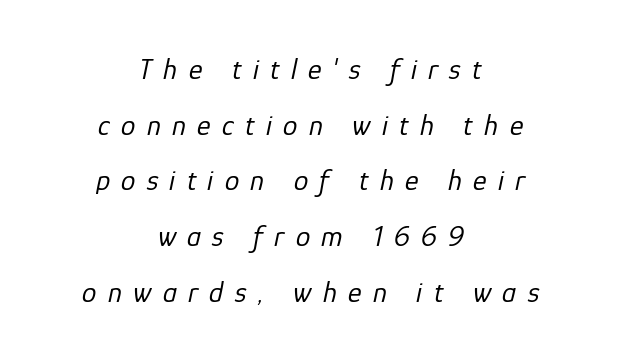
{"italic": "yes", "lean": "right", "slant_degrees": 12, "bold": "no", "weight": "regular", "width": "normal", "stroke_contrast": "low", "x_height": "medium", "monospaced": "no", "underline": "no", "align": "center", "line_spacing": "loose", "line_spacing_ratio": 1.92, "letter_spacing": "wide", "letter_spacing_em": 0.39, "glyph_px": 29}
